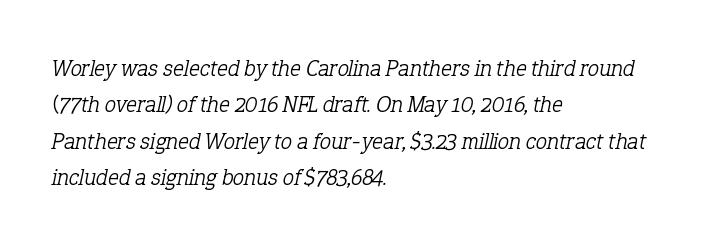
Q: Is the text bold? A: No.
Q: Is the text italic (slanted)? A: Yes, it leans right by about 12 degrees.
Q: Is the text underlined? A: No.
Q: How is the paragraph aligned? A: Left-aligned.
Q: Is the spacing between letters normal or unusually wide? A: Normal.
Q: Is the spacing between lines tight, normal or loose? A: Normal.
